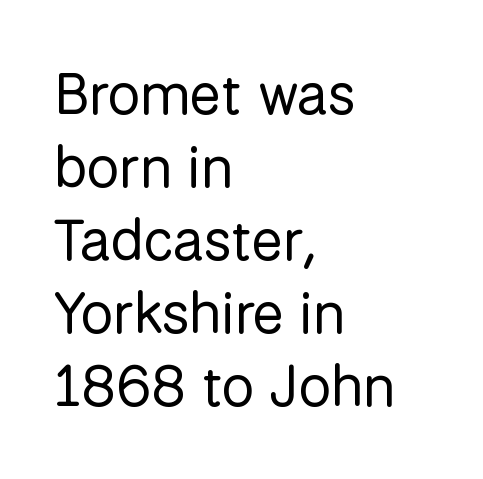
The image shows 58 px regular-weight sans-serif type, upright; set left-aligned, normal line spacing (1.26x), normal letter spacing, not underlined; low stroke contrast and a medium x-height.
